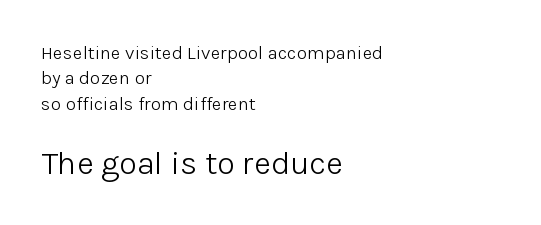
{"serif": "no", "italic": "no", "bold": "no", "weight": "light", "width": "normal", "stroke_contrast": "low", "x_height": "medium", "monospaced": "no", "underline": "no", "align": "left", "line_spacing": "normal", "line_spacing_ratio": 1.33, "letter_spacing": "normal", "letter_spacing_em": 0.0, "larger_block": "second", "size_ratio": 1.74, "glyph_px": 33}
